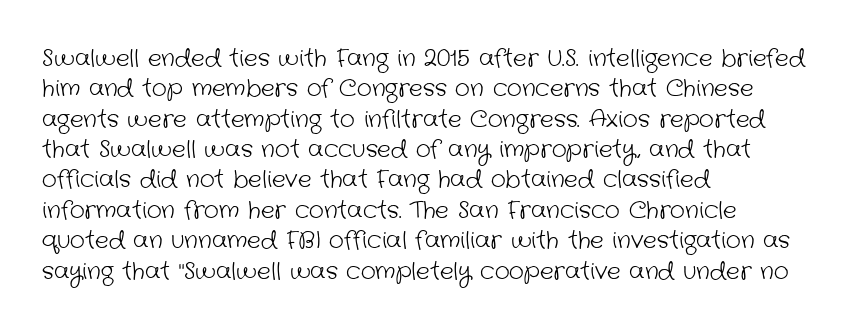
The image shows 23 px text type; set left-aligned, normal line spacing (1.32x), normal letter spacing, not underlined.
